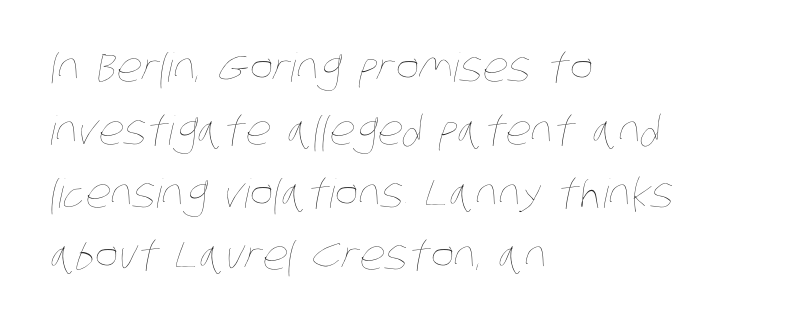
{"bold": "no", "weight": "thin", "width": "condensed", "stroke_contrast": "low", "x_height": "large", "monospaced": "no", "underline": "no", "align": "left", "line_spacing": "normal", "line_spacing_ratio": 1.57, "letter_spacing": "normal", "letter_spacing_em": 0.0, "glyph_px": 40}
